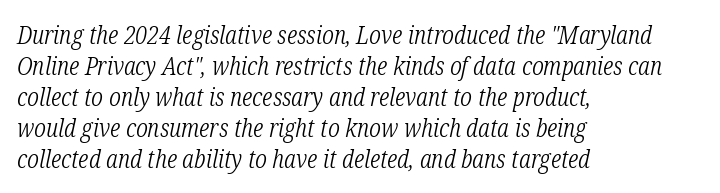
The image shows 25 px text type, italic (leaning right); set left-aligned, line spacing 1.24x, normal letter spacing, not underlined.
